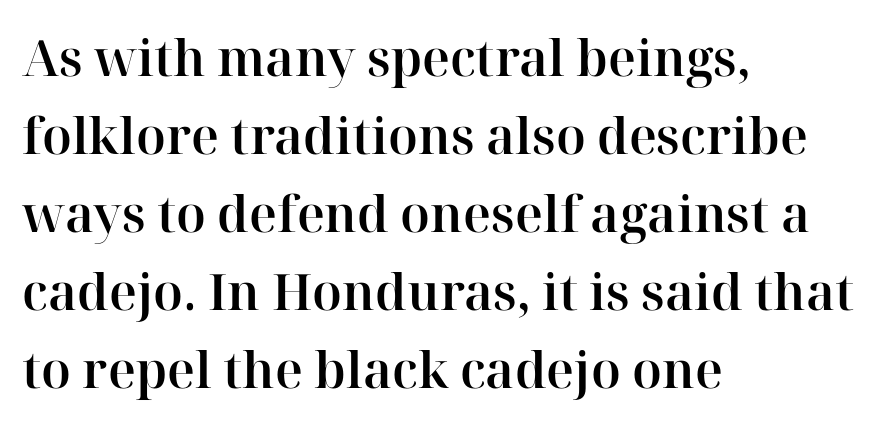
Type without underlining. Regarding serifs, this sample has them. The face used here is proportionally spaced, like ordinary book or web type. What stands out about the letter spacing? Nothing — it is the standard amount.
